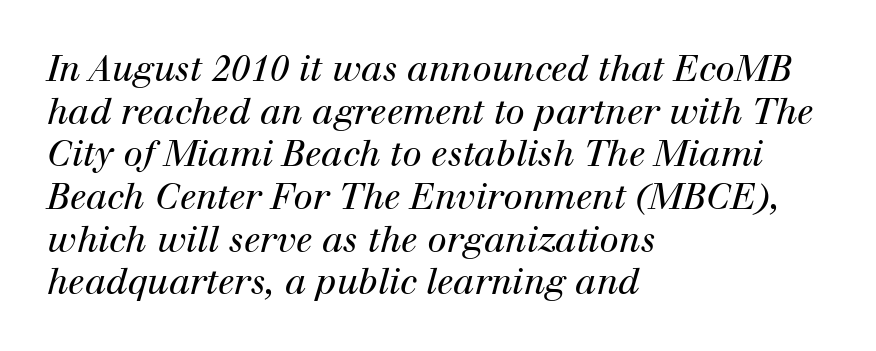
{"serif": "yes", "italic": "yes", "lean": "right", "slant_degrees": 12, "bold": "no", "weight": "regular", "width": "normal", "stroke_contrast": "high", "x_height": "medium", "monospaced": "no", "underline": "no", "align": "left", "line_spacing_ratio": 1.22, "letter_spacing": "normal", "letter_spacing_em": 0.0, "glyph_px": 35}
